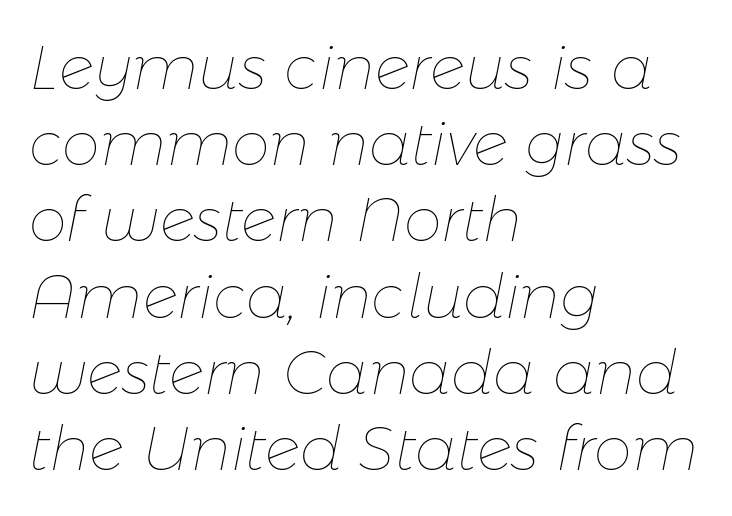
Q: Is the text bold? A: No.
Q: Is the text italic (slanted)? A: Yes, it leans right by about 11 degrees.
Q: Is the text underlined? A: No.
Q: How is the paragraph aligned? A: Left-aligned.
Q: Is the spacing between letters normal or unusually wide? A: Normal.
Q: Is the spacing between lines tight, normal or loose? A: Normal.
Q: Width (condensed, normal, or wide)? A: Normal.
Q: Stroke contrast? A: Low.
Q: x-height? A: Medium.
Q: Monospaced? A: No.
